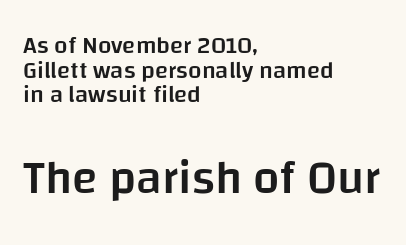
The image shows 47 px semibold sans-serif type, upright; set left-aligned, tight line spacing (1.03x), normal letter spacing, not underlined; the second (bottom) block is 1.96x larger; low stroke contrast and a large x-height.
